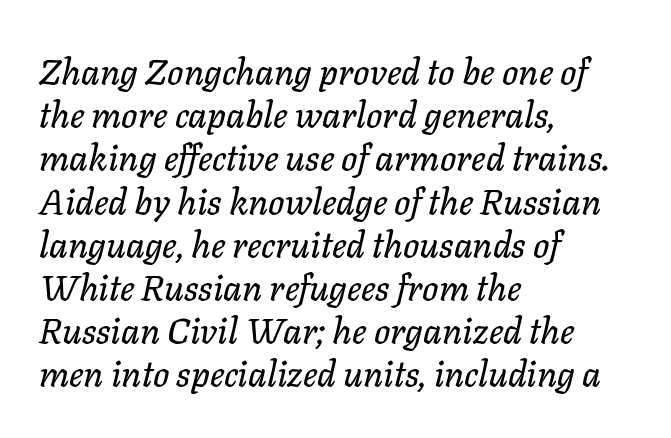
{"italic": "yes", "lean": "right", "slant_degrees": 11, "width": "normal", "stroke_contrast": "low", "x_height": "medium", "monospaced": "no", "underline": "no", "align": "left", "line_spacing_ratio": 1.2, "letter_spacing": "normal", "letter_spacing_em": 0.0, "glyph_px": 36}
